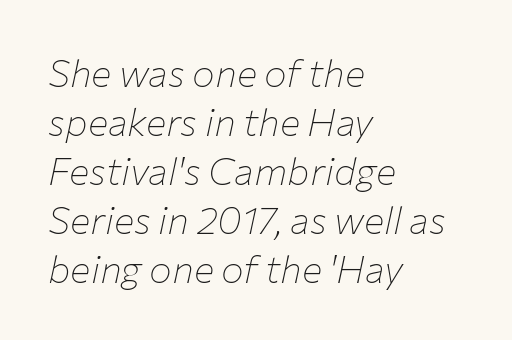
Teacher's note: observe the even left margin — that is flush-left alignment. These lines are rendered in a variable-pitch font. Quick note: underline off. Is the stroke heavy? The answer is a plain regular-or-lighter.
